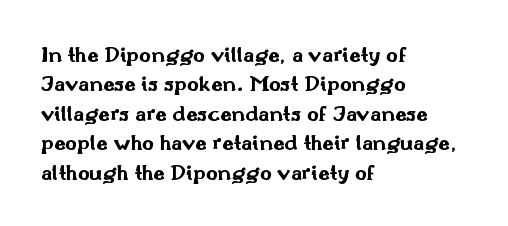
The image shows 23 px bold type, upright; set left-aligned, normal line spacing (1.28x), normal letter spacing, not underlined.
